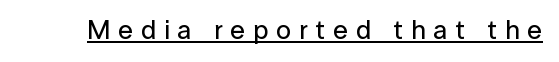
{"italic": "no", "underline": "yes", "letter_spacing": "wide", "letter_spacing_em": 0.29, "glyph_px": 27}
